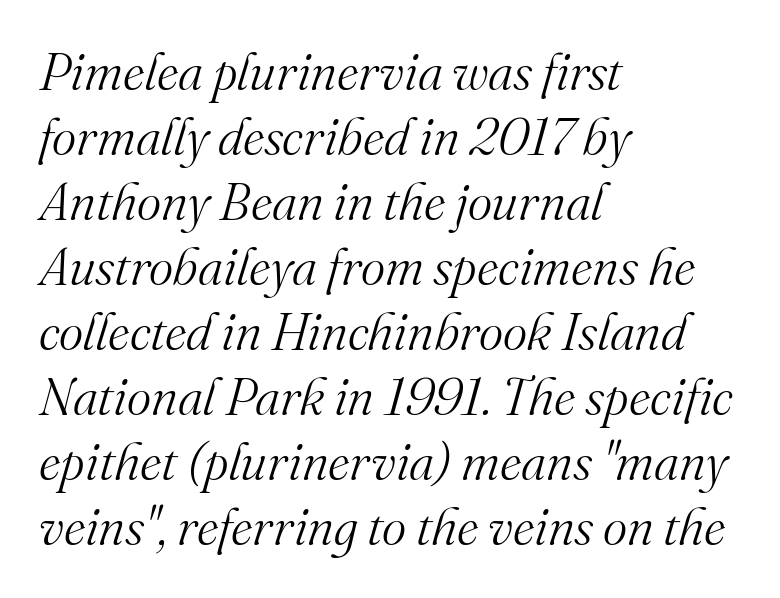
{"serif": "yes", "italic": "yes", "lean": "right", "slant_degrees": 16, "bold": "no", "weight": "light", "width": "normal", "stroke_contrast": "medium", "x_height": "small", "monospaced": "no", "underline": "no", "align": "left", "line_spacing": "normal", "line_spacing_ratio": 1.25, "letter_spacing": "normal", "letter_spacing_em": 0.0, "glyph_px": 52}
